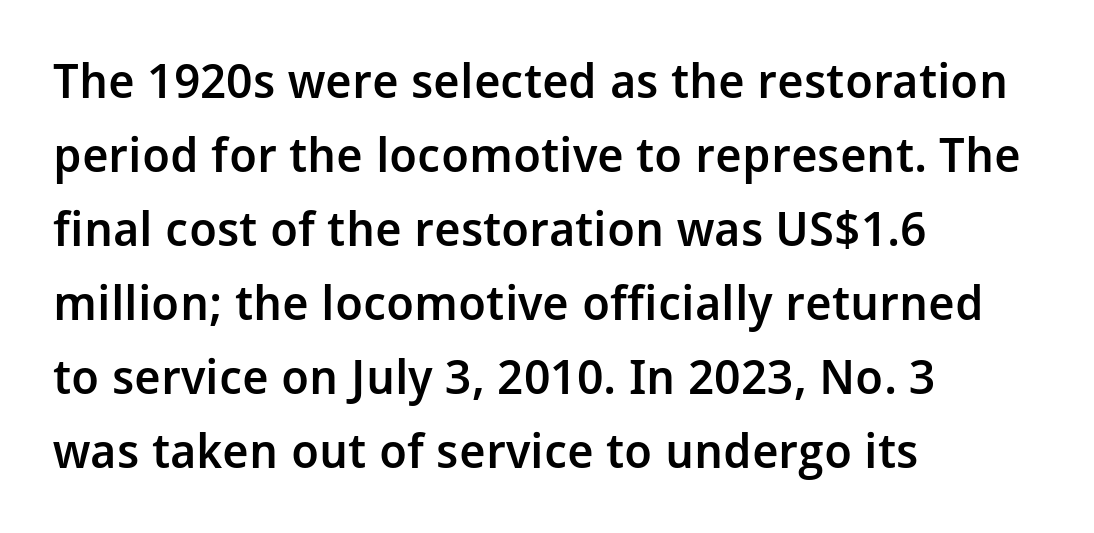
{"serif": "no", "italic": "no", "bold": "semi", "weight": "semibold", "width": "normal", "stroke_contrast": "low", "x_height": "medium", "monospaced": "no", "underline": "no", "align": "left", "line_spacing": "normal", "line_spacing_ratio": 1.54, "letter_spacing": "normal", "letter_spacing_em": 0.0, "glyph_px": 48}
